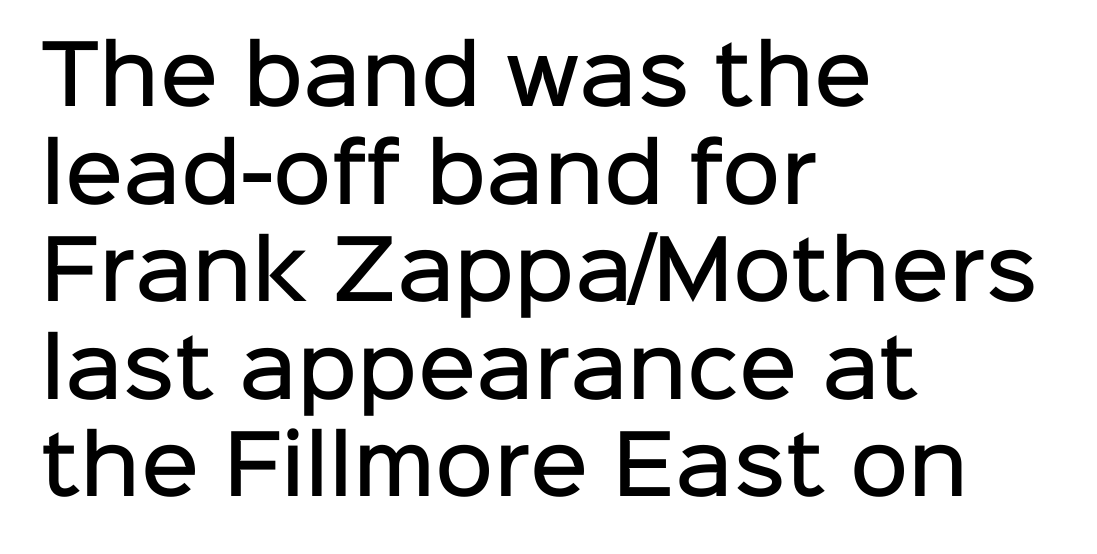
{"serif": "no", "italic": "no", "bold": "semi", "weight": "semibold", "width": "normal", "stroke_contrast": "low", "x_height": "medium", "monospaced": "no", "underline": "no", "align": "left", "line_spacing_ratio": 1.22, "letter_spacing": "normal", "letter_spacing_em": 0.0, "glyph_px": 80}
